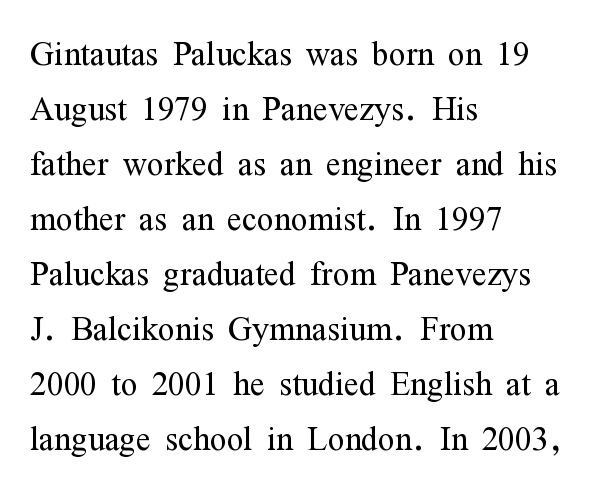
{"serif": "yes", "italic": "no", "bold": "no", "weight": "light", "width": "condensed", "stroke_contrast": "medium", "x_height": "medium", "monospaced": "no", "underline": "no", "align": "left", "line_spacing": "normal", "line_spacing_ratio": 1.25, "letter_spacing": "normal", "letter_spacing_em": 0.0, "glyph_px": 44}
